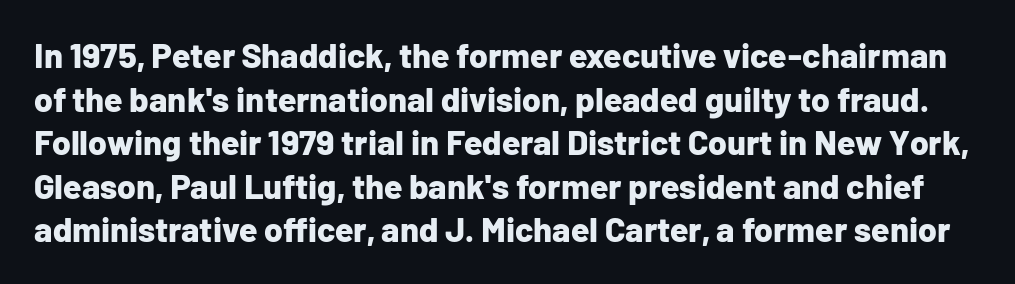
Q: Is the text bold? A: Yes.
Q: Is the text italic (slanted)? A: No, it is upright.
Q: Is the typeface a serif or a sans-serif typeface? A: Sans-serif.
Q: Is the text underlined? A: No.
Q: Is the spacing between letters normal or unusually wide? A: Normal.
Q: Is the spacing between lines tight, normal or loose? A: Normal.
Q: Width (condensed, normal, or wide)? A: Normal.
Q: Stroke contrast? A: Low.
Q: x-height? A: Medium.
Q: Monospaced? A: No.
